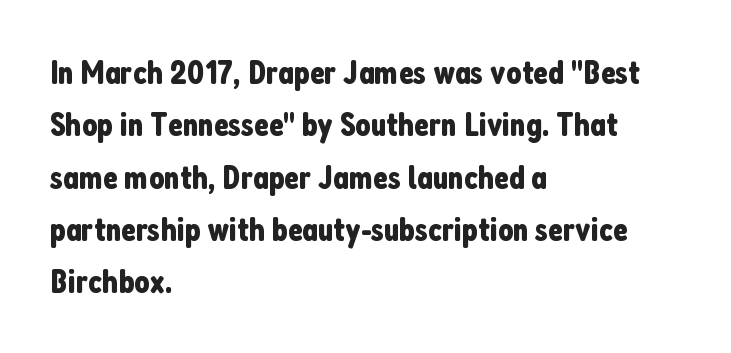
The image shows 34 px condensed sans-serif type, upright; set left-aligned, normal line spacing (1.54x), normal letter spacing, not underlined; low stroke contrast and a medium x-height.
